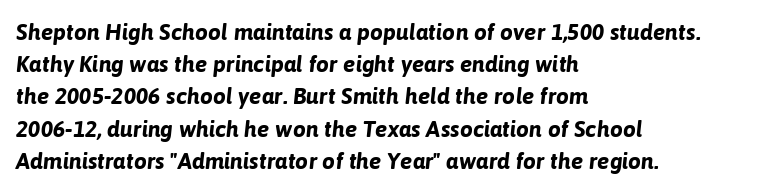
Q: Is the text bold? A: Yes.
Q: Is the text italic (slanted)? A: Yes, it leans right by about 6 degrees.
Q: Is the text underlined? A: No.
Q: How is the paragraph aligned? A: Left-aligned.
Q: Is the spacing between letters normal or unusually wide? A: Normal.
Q: Is the spacing between lines tight, normal or loose? A: Normal.
